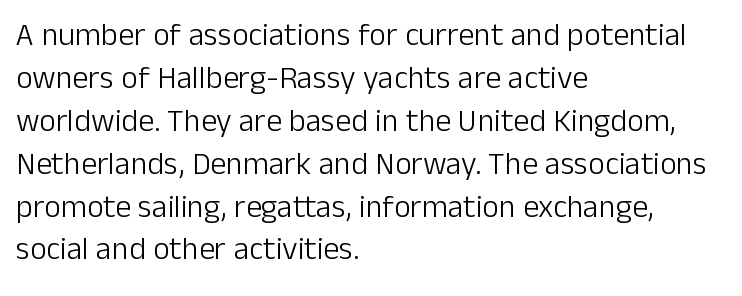
{"serif": "no", "italic": "no", "bold": "no", "weight": "light", "width": "normal", "stroke_contrast": "low", "x_height": "medium", "monospaced": "no", "underline": "no", "align": "left", "line_spacing": "normal", "line_spacing_ratio": 1.34, "letter_spacing": "normal", "letter_spacing_em": 0.0, "glyph_px": 32}
